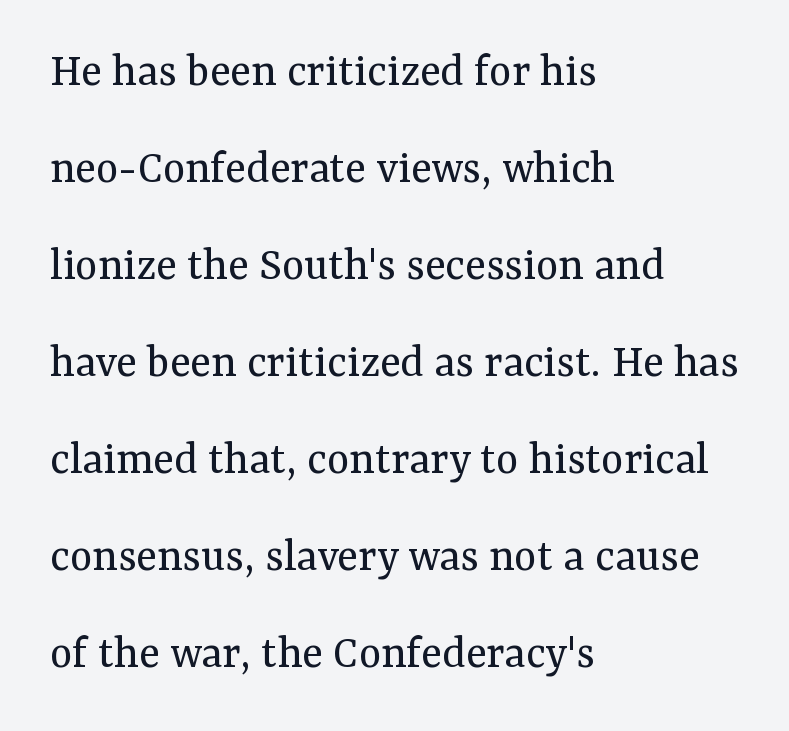
{"serif": "yes", "italic": "no", "bold": "no", "weight": "regular", "width": "normal", "stroke_contrast": "medium", "x_height": "medium", "monospaced": "no", "underline": "no", "align": "left", "line_spacing": "loose", "line_spacing_ratio": 2.02, "letter_spacing": "normal", "letter_spacing_em": 0.0, "glyph_px": 48}
